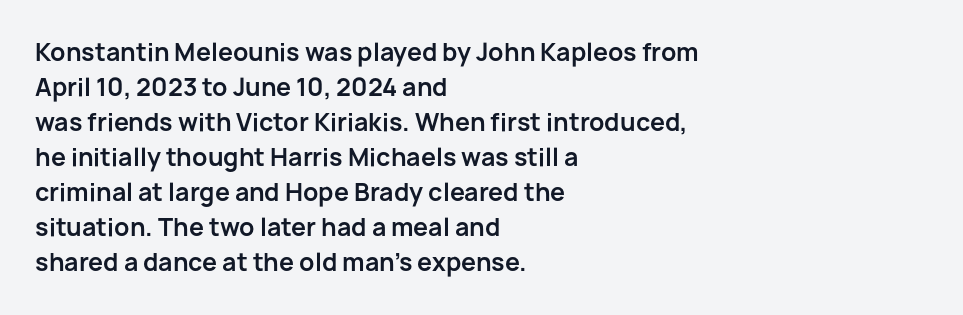
The image shows 24 px bold type, upright; set left-aligned, normal line spacing (1.46x), normal letter spacing, not underlined.
